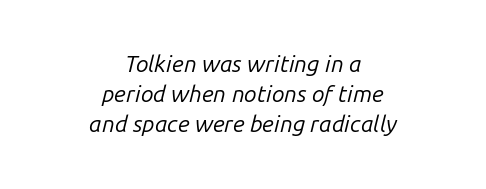
Q: Is the text bold? A: No.
Q: Is the text italic (slanted)? A: Yes, it leans right by about 14 degrees.
Q: Is the text underlined? A: No.
Q: How is the paragraph aligned? A: Centered.
Q: Is the spacing between letters normal or unusually wide? A: Normal.
Q: Is the spacing between lines tight, normal or loose? A: Normal.
